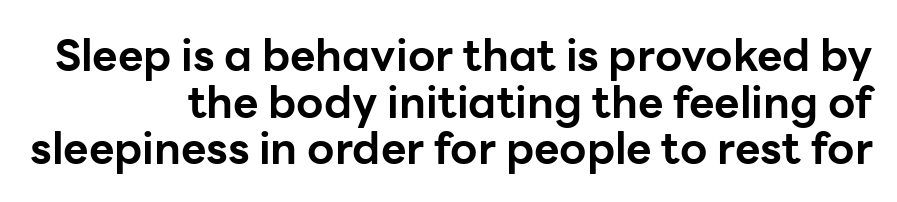
Proportional: the letters do not fall into vertical columns. Leftover space on each line is placed entirely before the opening word. This is roman type, the default non-slanted kind. You can tell from the bare stems that sans-serif type was used. Type without underlining.
